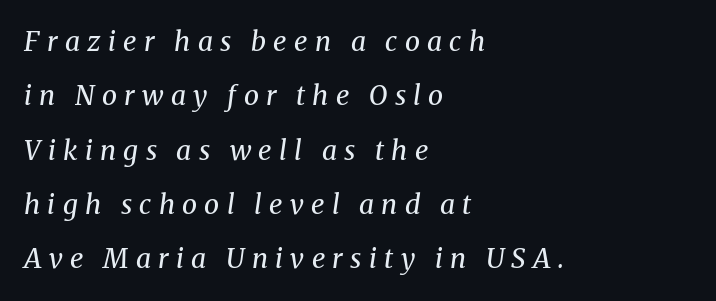
The image shows 27 px text type, italic (leaning right); set left-aligned, loose line spacing (2.01x), unusually wide letter spacing (+0.27 em), not underlined.
